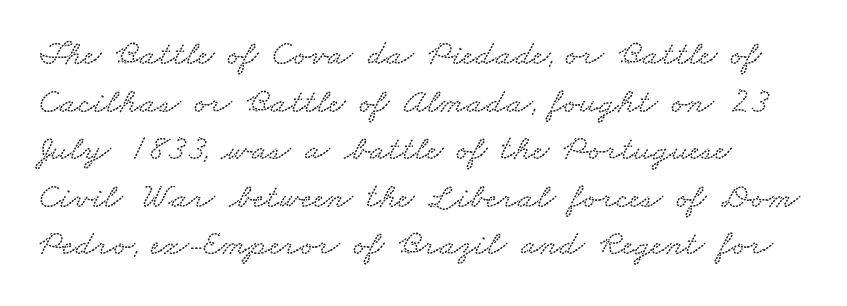
{"width": "wide", "stroke_contrast": "low", "x_height": "small", "monospaced": "no", "underline": "no", "align": "left", "line_spacing": "normal", "line_spacing_ratio": 1.32, "letter_spacing": "normal", "letter_spacing_em": 0.0, "glyph_px": 36}
